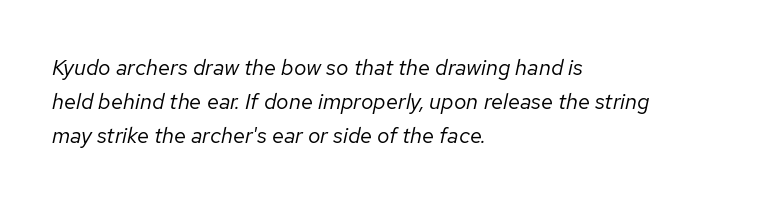
{"italic": "yes", "lean": "right", "slant_degrees": 12, "bold": "no", "underline": "no", "align": "left", "line_spacing": "normal", "line_spacing_ratio": 1.55, "letter_spacing": "normal", "letter_spacing_em": 0.0, "glyph_px": 22}
